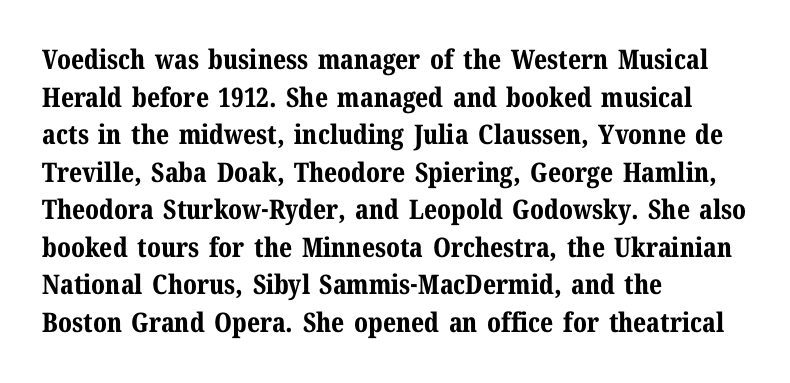
{"italic": "no", "bold": "yes", "underline": "no", "align": "left", "line_spacing": "normal", "line_spacing_ratio": 1.39, "letter_spacing": "normal", "letter_spacing_em": 0.0, "glyph_px": 27}
